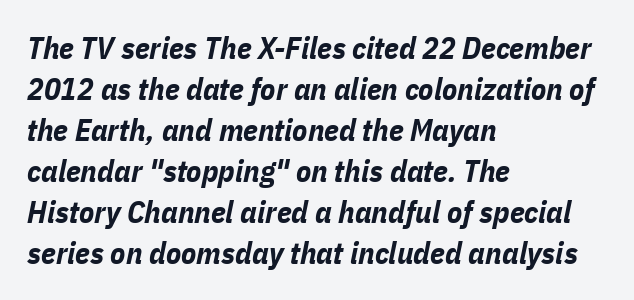
The image shows 31 px bold, condensed type, italic (leaning right); set left-aligned, normal line spacing (1.32x), normal letter spacing, not underlined; low stroke contrast and a medium x-height.
